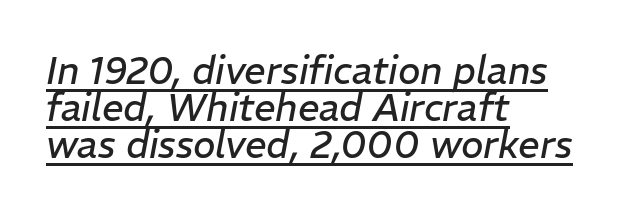
{"italic": "yes", "lean": "right", "slant_degrees": 11, "bold": "no", "weight": "regular", "width": "normal", "stroke_contrast": "low", "x_height": "medium", "monospaced": "no", "underline": "yes", "align": "left", "line_spacing": "tight", "line_spacing_ratio": 0.98, "letter_spacing": "normal", "letter_spacing_em": 0.0, "glyph_px": 38}
